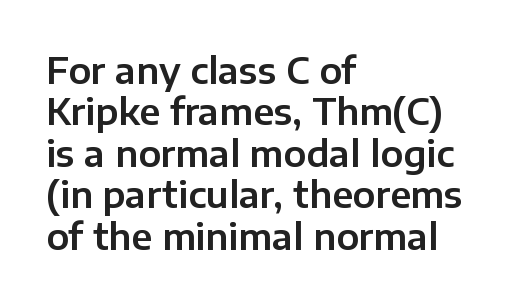
Compared with typical body copy, the letter spacing here is the same. Looks like regular typesetting: each glyph gets only the width it needs. The lettering stays uniformly vertical, giving the passage a roman look. Interline gaps are noticeably narrow in this sample. The typesetter chose a ragged-right arrangement here. Does the type have serifs? No, each stem ends abruptly.
